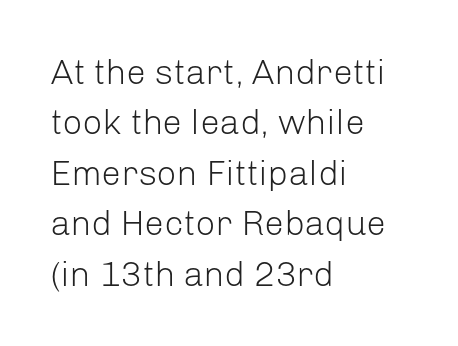
Q: Is the text bold? A: No.
Q: Is the text italic (slanted)? A: No, it is upright.
Q: Is the typeface a serif or a sans-serif typeface? A: Sans-serif.
Q: Is the text underlined? A: No.
Q: How is the paragraph aligned? A: Left-aligned.
Q: Is the spacing between letters normal or unusually wide? A: Normal.
Q: Is the spacing between lines tight, normal or loose? A: Normal.
Q: Width (condensed, normal, or wide)? A: Normal.
Q: Stroke contrast? A: Low.
Q: x-height? A: Medium.
Q: Monospaced? A: No.
